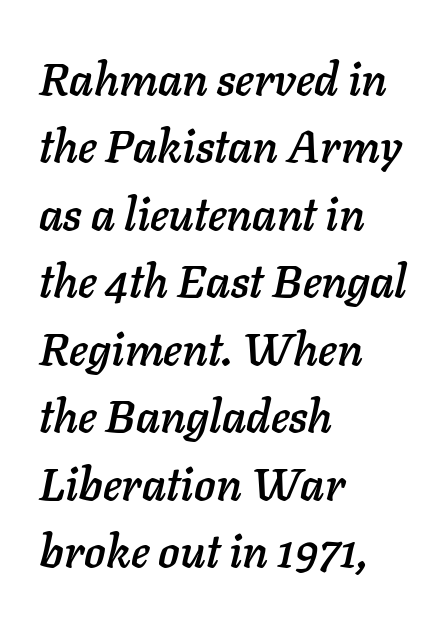
The image shows 45 px text type, italic (leaning right); set left-aligned, normal line spacing (1.5x), normal letter spacing, not underlined; low stroke contrast and a medium x-height.
